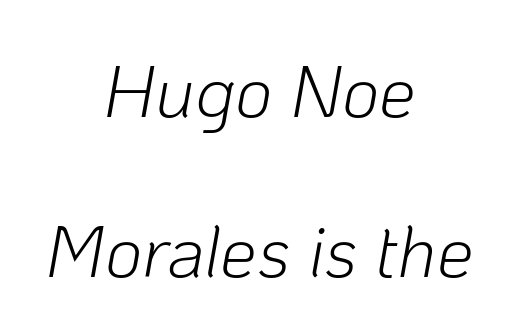
Is the stroke heavy? The answer is a plain regular-or-lighter. Tracking here is standard; glyphs follow each other at the usual distance. Descender tails drop into unmarked territory. The setting favours the middle, as headings and verse often do. There's an unmistakable incline to the writing here. The letters advance in unequal steps, a hallmark of proportional type.
